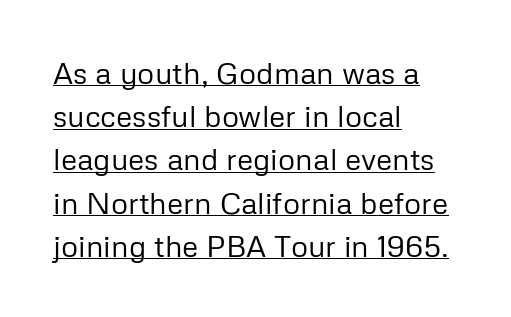
Q: Is the text bold? A: No.
Q: Is the text italic (slanted)? A: No, it is upright.
Q: Is the typeface a serif or a sans-serif typeface? A: Sans-serif.
Q: Is the text underlined? A: Yes.
Q: How is the paragraph aligned? A: Left-aligned.
Q: Is the spacing between letters normal or unusually wide? A: Normal.
Q: Is the spacing between lines tight, normal or loose? A: Normal.
Q: Width (condensed, normal, or wide)? A: Normal.
Q: Stroke contrast? A: Low.
Q: x-height? A: Medium.
Q: Monospaced? A: No.
